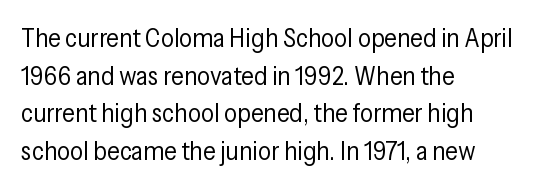
This sample is left-justified, so line endings fall wherever the words run out. Short note: letters normally spaced. These lines were composed using upright roman letters. Nothing heavy about these letters — not bold at all. The glyphs are unaccompanied by any horizontal stroke below them. Quick note: interline space is typical.
